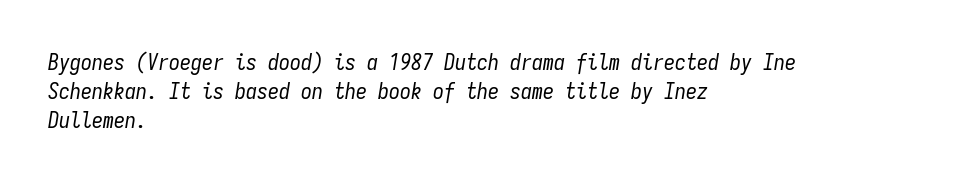
Rendered with sloped, italic letterforms. Line spacing here is normal. Nothing unusual about the tracking: characters are spaced as the font intends. Stem width sits at or under what a default text font uses. Notice how the passage keeps a crisp vertical edge on the left only. Underlining? Definitely not there.
